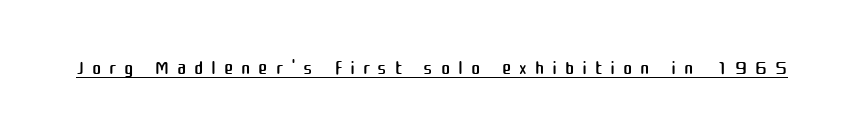
The image shows 28 px regular-weight sans-serif type, upright; set unusually wide letter spacing (+0.28 em), underlined; medium stroke contrast and a medium x-height.
